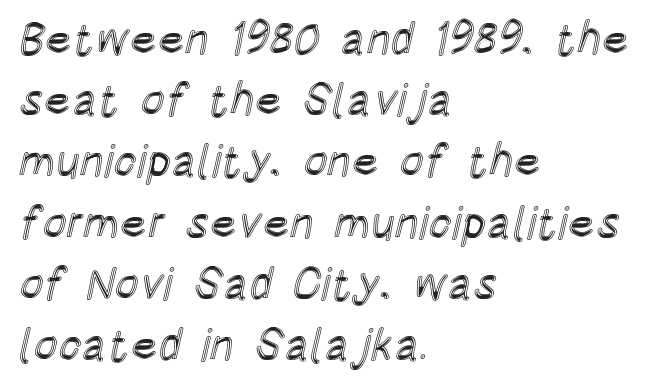
Successive baselines arrive at the customary interval. How are the letters spaced? Ordinarily, with no added tracking. Unmarked baselines from the first word to the last. Reading down the block, your eye returns to a fixed left position each line.
